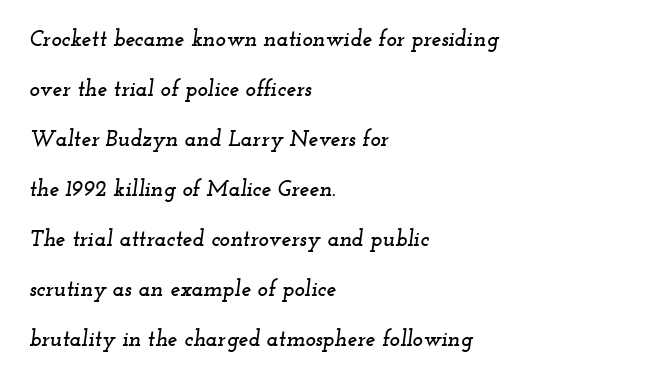
{"italic": "yes", "lean": "right", "slant_degrees": 12, "underline": "no", "align": "left", "line_spacing": "loose", "line_spacing_ratio": 2.27, "letter_spacing": "normal", "letter_spacing_em": 0.0, "glyph_px": 22}
